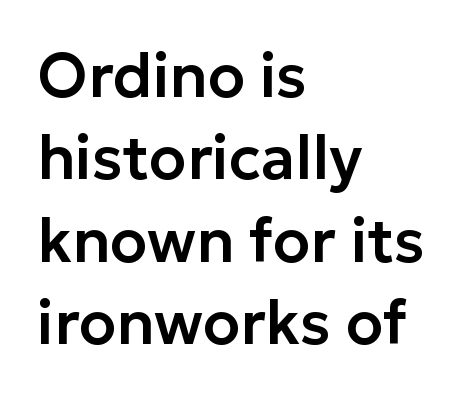
The line texture is even and compact thanks to regular tracking. Spacing verdict: proportional, widths tailored to each character. Short and long lines alike share a common starting point at left. Nope, not italic — everything's standing straight. This sample uses a sans-serif face.
